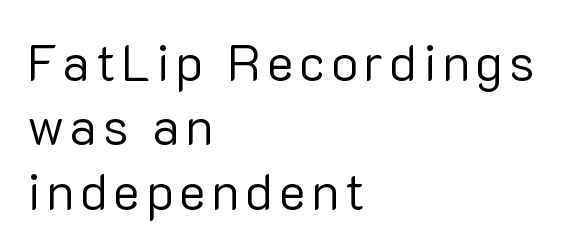
Heaviness? Minimal to ordinary, like unemphasized prose. The passage shown stacks its lines at a standard gap. Descender tails drop into unmarked territory. The specimen reads as upright at a glance. Here the designer chose a conventional face with non-uniform glyph widths. A student would call this left alignment; a typographer would say flush left, rag right.
